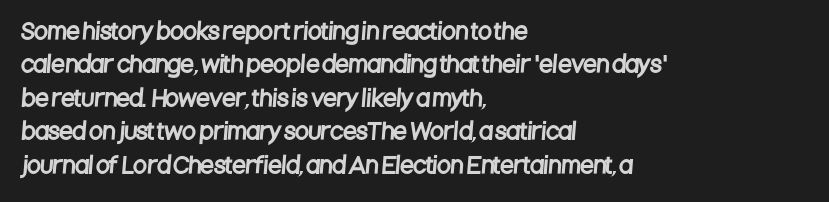
The passage shown stacks its lines at a standard gap. This sample uses plain, unmodified letter spacing. Leftover space on each line is placed entirely after the last word. Unmarked baselines from the first word to the last.
